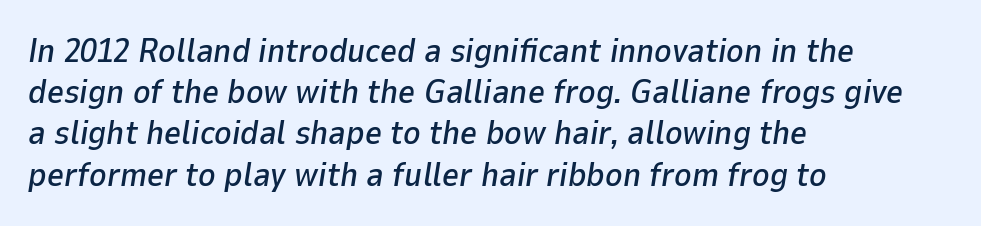
{"italic": "yes", "lean": "right", "slant_degrees": 9, "width": "normal", "stroke_contrast": "low", "x_height": "medium", "monospaced": "no", "underline": "no", "align": "left", "line_spacing": "normal", "line_spacing_ratio": 1.25, "letter_spacing": "normal", "letter_spacing_em": 0.0, "glyph_px": 33}
